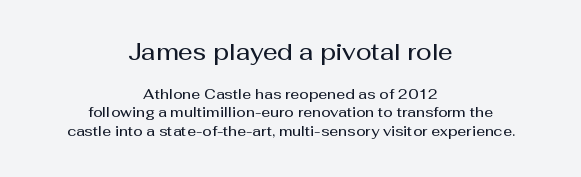
The image shows 23 px text type, upright; set centered, normal line spacing (1.3x), normal letter spacing, not underlined; the first (top) block is 1.64x larger.
